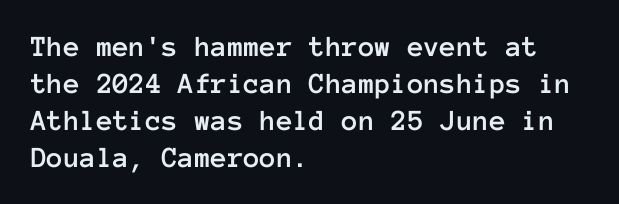
{"italic": "no", "width": "normal", "stroke_contrast": "low", "x_height": "medium", "monospaced": "yes", "underline": "no", "align": "left", "line_spacing_ratio": 1.23, "letter_spacing": "normal", "letter_spacing_em": 0.0, "glyph_px": 30}
